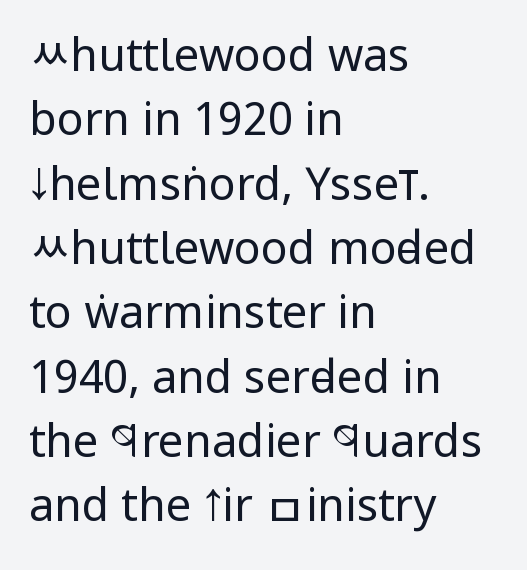
The glyphs are unaccompanied by any horizontal stroke below them. Is this a fixed-width face? No — the glyphs have proportional, varying widths. Notice how the stems are strictly vertical — no italics here. Unlike a traditional serif, this face leaves its strokes unadorned. Every row of glyphs begins at an identical x-position on the left. The face looks like a standard text weight, possibly lighter.
